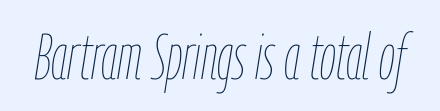
The image shows 64 px thin, condensed type, italic (leaning right); set normal letter spacing, not underlined; low stroke contrast and a medium x-height.
